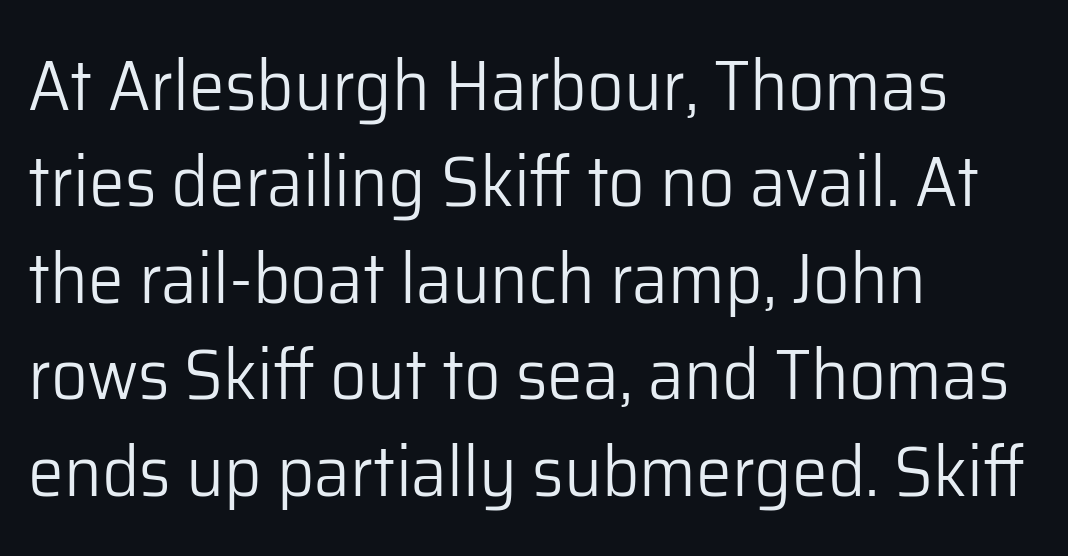
{"serif": "no", "italic": "no", "bold": "no", "weight": "light", "width": "normal", "stroke_contrast": "low", "x_height": "medium", "monospaced": "no", "underline": "no", "align": "left", "line_spacing": "normal", "line_spacing_ratio": 1.34, "letter_spacing": "normal", "letter_spacing_em": 0.0, "glyph_px": 72}
